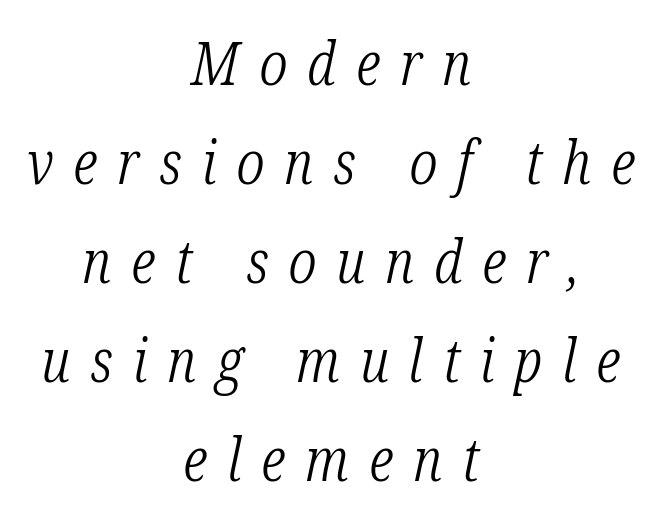
The image shows 60 px light, condensed serif type, italic (leaning right); set centered, normal line spacing (1.65x), unusually wide letter spacing (+0.33 em), not underlined; low stroke contrast and a medium x-height.
